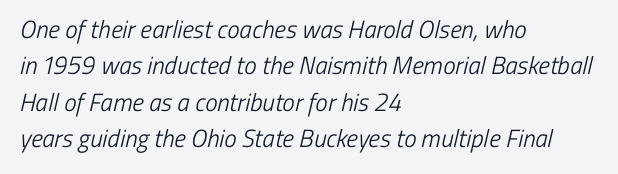
{"bold": "no", "underline": "no", "align": "left", "line_spacing": "normal", "line_spacing_ratio": 1.46, "letter_spacing": "normal", "letter_spacing_em": 0.0, "glyph_px": 25}
